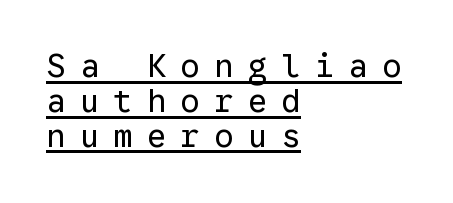
Q: Is the text bold? A: No.
Q: Is the text italic (slanted)? A: No, it is upright.
Q: Is the typeface a serif or a sans-serif typeface? A: Sans-serif.
Q: Is the text underlined? A: Yes.
Q: How is the paragraph aligned? A: Left-aligned.
Q: Is the spacing between letters normal or unusually wide? A: Unusually wide.
Q: Is the spacing between lines tight, normal or loose? A: Tight.
Q: Width (condensed, normal, or wide)? A: Normal.
Q: Stroke contrast? A: Low.
Q: x-height? A: Medium.
Q: Monospaced? A: Yes.
